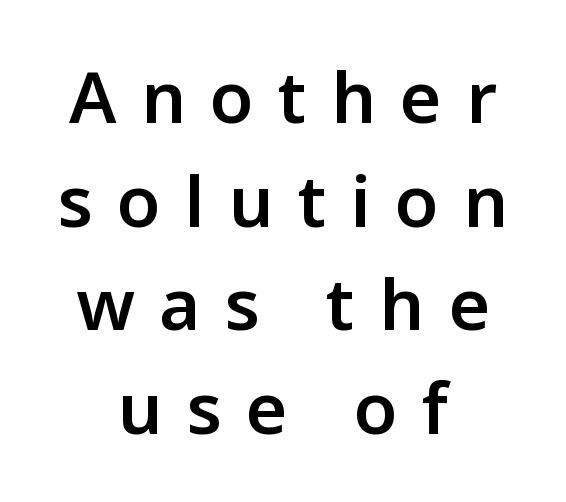
The image shows 71 px semibold sans-serif type, upright; set centered, normal line spacing (1.46x), unusually wide letter spacing (+0.34 em), not underlined; low stroke contrast and a medium x-height.
